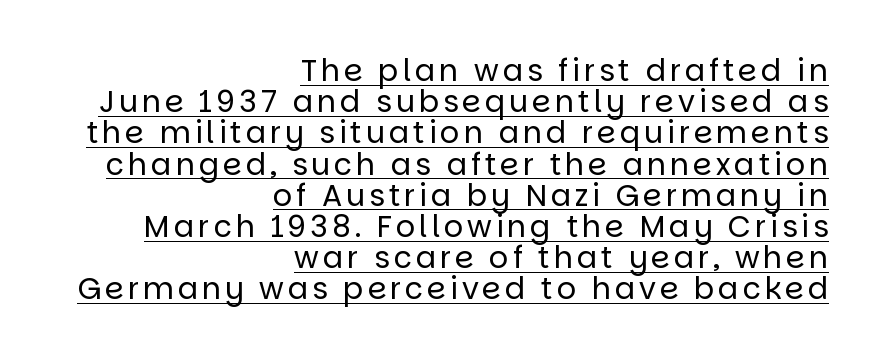
{"serif": "no", "italic": "no", "bold": "no", "weight": "regular", "width": "normal", "stroke_contrast": "low", "x_height": "large", "monospaced": "no", "underline": "yes", "align": "right", "line_spacing": "tight", "line_spacing_ratio": 1.04, "glyph_px": 30}
